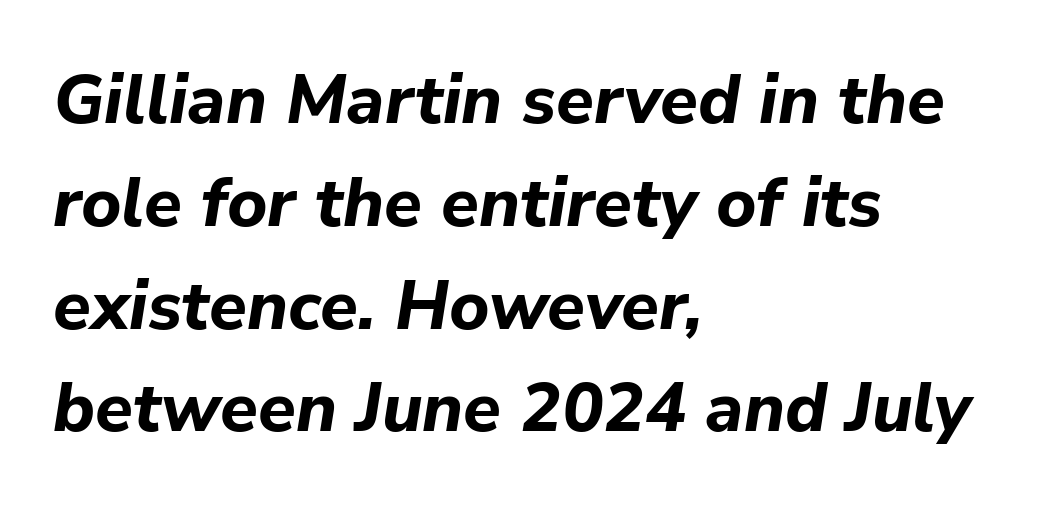
Q: Is the text bold? A: Yes.
Q: Is the text italic (slanted)? A: Yes, it leans right by about 9 degrees.
Q: Is the text underlined? A: No.
Q: How is the paragraph aligned? A: Left-aligned.
Q: Is the spacing between letters normal or unusually wide? A: Normal.
Q: Is the spacing between lines tight, normal or loose? A: Normal.
Q: Width (condensed, normal, or wide)? A: Normal.
Q: Stroke contrast? A: Low.
Q: x-height? A: Medium.
Q: Monospaced? A: No.
